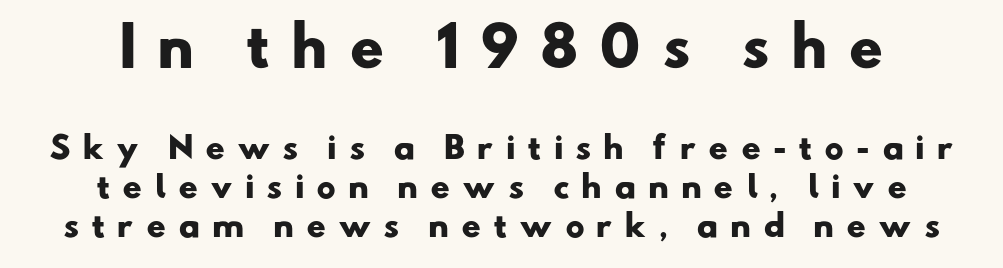
{"serif": "no", "bold": "yes", "weight": "heavy", "width": "wide", "stroke_contrast": "low", "x_height": "small", "monospaced": "no", "underline": "no", "align": "center", "line_spacing": "normal", "line_spacing_ratio": 1.3, "letter_spacing": "wide", "letter_spacing_em": 0.39, "larger_block": "first", "size_ratio": 1.77, "glyph_px": 53}
